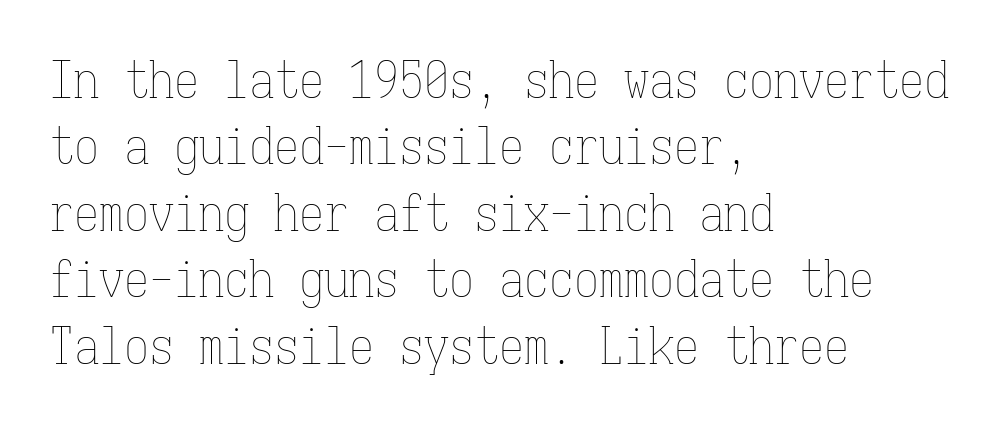
Each row of text sits above clean, open space. These lines sit exactly where default settings would place them. When letters stand straight like this, we call the style roman or upright. Stems here are at most as thick as an everyday book face.
